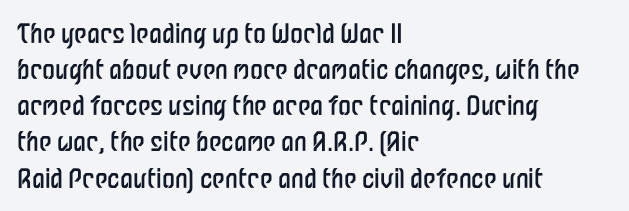
Q: Is the text bold? A: No.
Q: Is the text italic (slanted)? A: No, it is upright.
Q: Is the text underlined? A: No.
Q: How is the paragraph aligned? A: Left-aligned.
Q: Is the spacing between letters normal or unusually wide? A: Normal.
Q: Is the spacing between lines tight, normal or loose? A: Normal.
